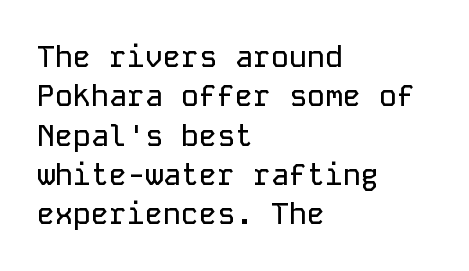
This is sans-serif lettering, the kind often seen on screens and signage. Note the uniform advance width — an 'i' takes as much space as an 'm'. Does the copy run flush right? No — it runs flush left. The foot of each line stays bare and open. There is no visible air inserted between adjacent glyphs.
